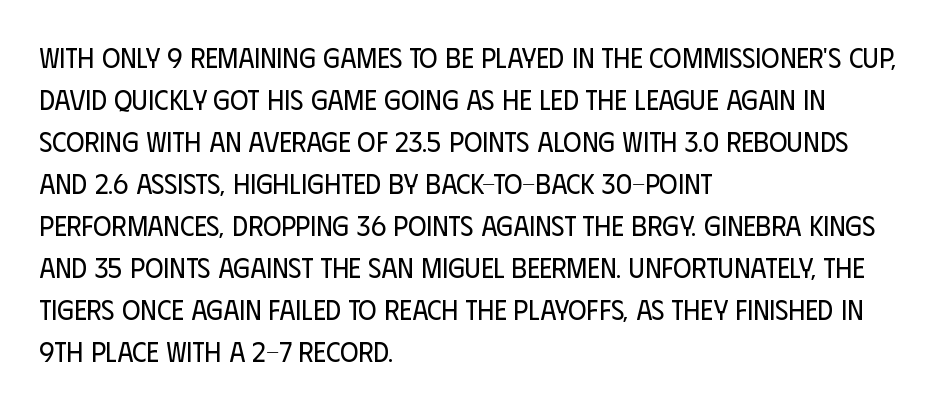
Q: Is the text bold? A: No.
Q: Is the text italic (slanted)? A: No, it is upright.
Q: Is the typeface a serif or a sans-serif typeface? A: Sans-serif.
Q: Is the text underlined? A: No.
Q: How is the paragraph aligned? A: Left-aligned.
Q: Is the spacing between letters normal or unusually wide? A: Normal.
Q: Is the spacing between lines tight, normal or loose? A: Normal.
Q: Width (condensed, normal, or wide)? A: Condensed.
Q: Stroke contrast? A: Low.
Q: x-height? A: Large.
Q: Monospaced? A: No.
